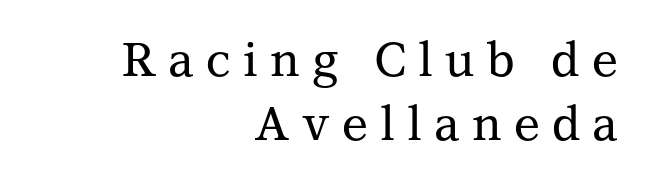
Q: Is the text italic (slanted)? A: No, it is upright.
Q: Is the typeface a serif or a sans-serif typeface? A: Serif.
Q: Is the text underlined? A: No.
Q: How is the paragraph aligned? A: Right-aligned.
Q: Is the spacing between letters normal or unusually wide? A: Unusually wide.
Q: Is the spacing between lines tight, normal or loose? A: Normal.
Q: Width (condensed, normal, or wide)? A: Normal.
Q: Stroke contrast? A: Medium.
Q: x-height? A: Medium.
Q: Monospaced? A: No.
